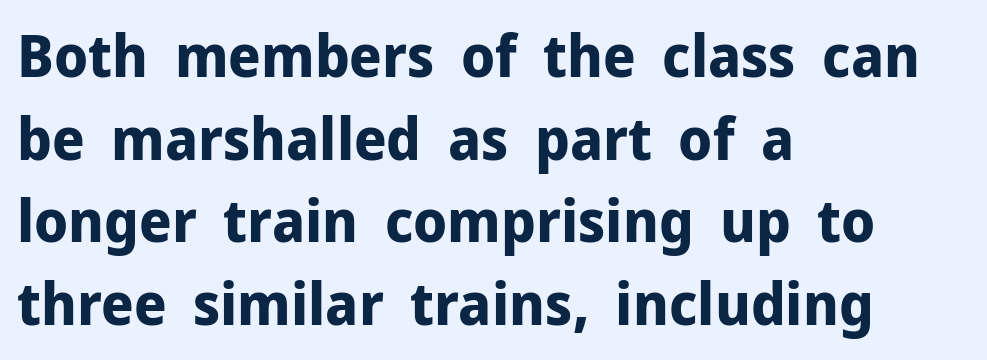
Character widths vary here, with narrow letters taking less room than wide ones. Ascenders rise straight up at ninety degrees. Honestly, the row spacing looks completely unremarkable. The strip under each line holds only bare page. Leftover space on each line is placed entirely after the last word. Is the type bold? Yes — the strokes are clearly thick and heavy.
